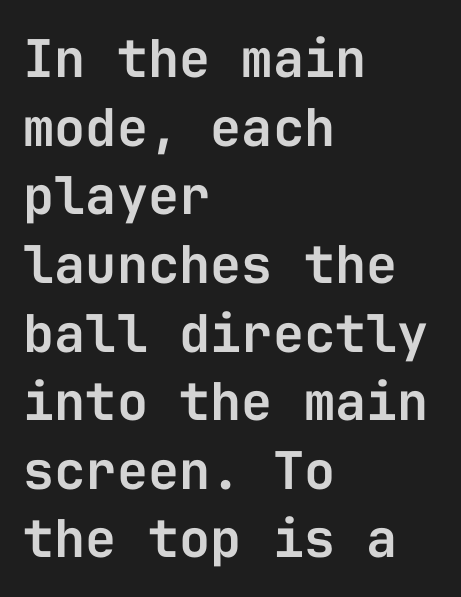
Short note: letters normally spaced. Tall strokes in this sample are plumb rather than angled. The lines sit at an ordinary, default distance from one another. Underline: absent. The face used here is a sans, in the tradition of grotesques and geometrics. Is the block centered? No — it sits flush against the left margin.
